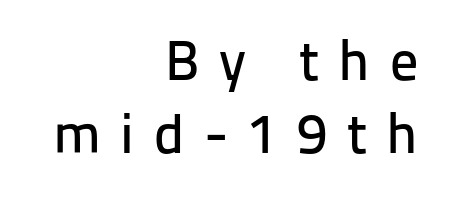
{"serif": "no", "italic": "no", "width": "normal", "stroke_contrast": "low", "x_height": "medium", "monospaced": "no", "underline": "no", "align": "right", "line_spacing": "normal", "line_spacing_ratio": 1.3, "letter_spacing": "wide", "letter_spacing_em": 0.35, "glyph_px": 56}
